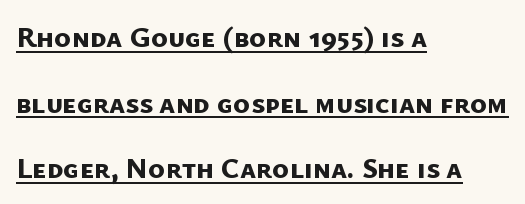
The image shows 29 px bold sans-serif type; set left-aligned, loose line spacing (2.26x), normal letter spacing, underlined; low stroke contrast and a medium x-height.
